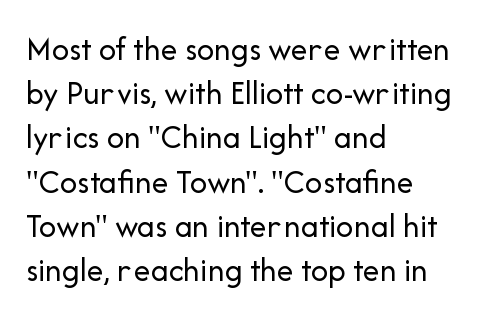
{"serif": "no", "italic": "no", "bold": "no", "weight": "regular", "width": "normal", "stroke_contrast": "low", "x_height": "medium", "monospaced": "no", "underline": "no", "align": "left", "line_spacing": "normal", "line_spacing_ratio": 1.3, "letter_spacing": "normal", "letter_spacing_em": 0.0, "glyph_px": 34}
